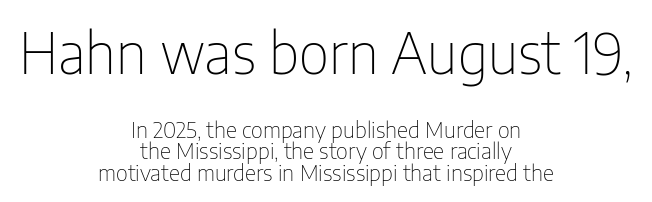
Q: Is the text bold? A: No.
Q: Is the text italic (slanted)? A: No, it is upright.
Q: Is the typeface a serif or a sans-serif typeface? A: Sans-serif.
Q: Is the text underlined? A: No.
Q: How is the paragraph aligned? A: Centered.
Q: Is the spacing between letters normal or unusually wide? A: Normal.
Q: Is the spacing between lines tight, normal or loose? A: Tight.
Q: Which block of text is set in a larger size, the first (top) or the second (bottom)? A: The first (top) one.
Q: Width (condensed, normal, or wide)? A: Condensed.
Q: Stroke contrast? A: Low.
Q: x-height? A: Medium.
Q: Monospaced? A: No.
